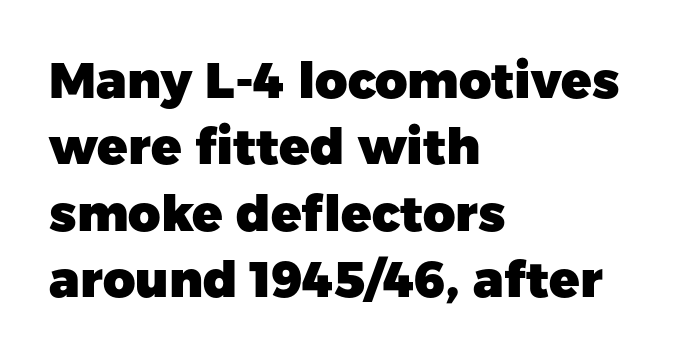
What stands out about the letter spacing? Nothing — it is the standard amount. Line starts are locked; line ends wander. Letters rest on an invisible, unmarked baseline. The typeface chosen for these lines omits serifs.
